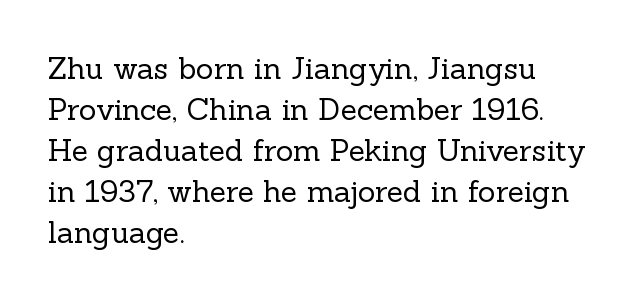
{"serif": "yes", "italic": "no", "bold": "no", "weight": "regular", "width": "normal", "x_height": "medium", "monospaced": "no", "underline": "no", "align": "left", "line_spacing": "normal", "line_spacing_ratio": 1.37, "letter_spacing": "normal", "letter_spacing_em": 0.0, "glyph_px": 30}
